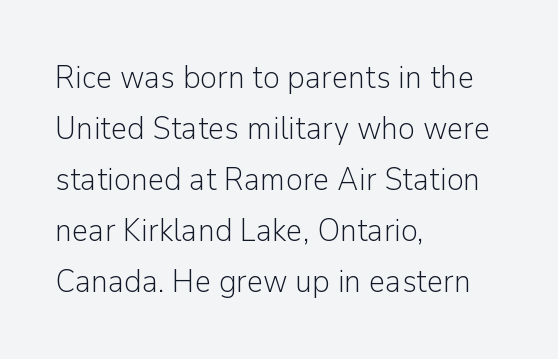
{"serif": "no", "italic": "no", "bold": "no", "weight": "light", "width": "normal", "stroke_contrast": "low", "x_height": "medium", "monospaced": "no", "underline": "no", "align": "left", "line_spacing": "normal", "line_spacing_ratio": 1.59, "letter_spacing": "normal", "letter_spacing_em": 0.0, "glyph_px": 32}
